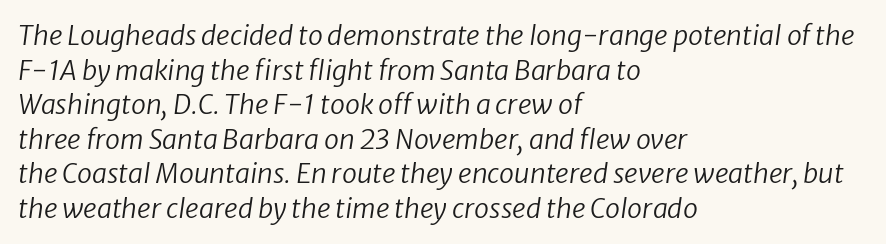
The image shows 27 px text type, italic (leaning right); set left-aligned, normal line spacing (1.28x), normal letter spacing, not underlined.
